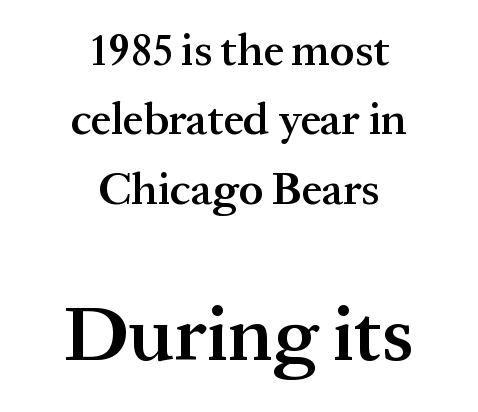
The face used here is rendered with its standard letterfit. Leading matches the norm, producing a regular column. Observe the serifs anchoring each vertical stroke in this sample. I'd describe the lettering as semibold — firm but not a full bold. Words float on clear page, feet unadorned.
